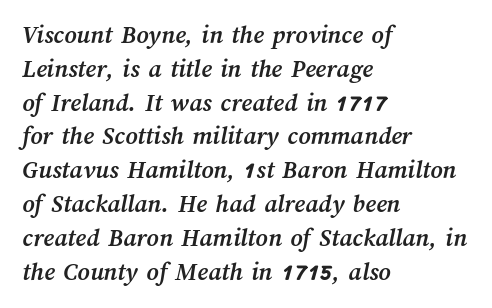
A bare baseline throughout the passage. A full-strength bold gives these letters their thick strokes. Glyph-to-glyph distance matches everyday printed text. The paragraph has a hard left edge and a soft right edge.
